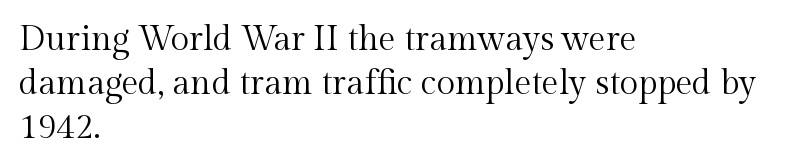
{"serif": "yes", "italic": "no", "bold": "no", "weight": "regular", "width": "normal", "x_height": "medium", "monospaced": "no", "underline": "no", "align": "left", "line_spacing": "normal", "line_spacing_ratio": 1.3, "letter_spacing": "normal", "letter_spacing_em": 0.0, "glyph_px": 34}
